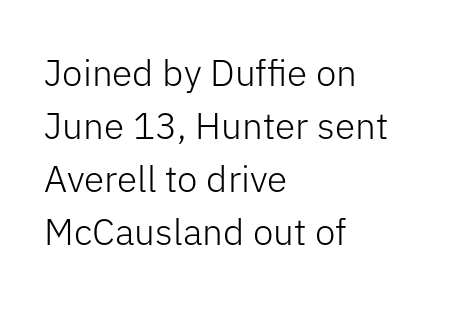
Q: Is the text bold? A: No.
Q: Is the text italic (slanted)? A: No, it is upright.
Q: Is the typeface a serif or a sans-serif typeface? A: Sans-serif.
Q: Is the text underlined? A: No.
Q: How is the paragraph aligned? A: Left-aligned.
Q: Is the spacing between letters normal or unusually wide? A: Normal.
Q: Is the spacing between lines tight, normal or loose? A: Normal.
Q: Width (condensed, normal, or wide)? A: Normal.
Q: Stroke contrast? A: Low.
Q: x-height? A: Medium.
Q: Monospaced? A: No.
